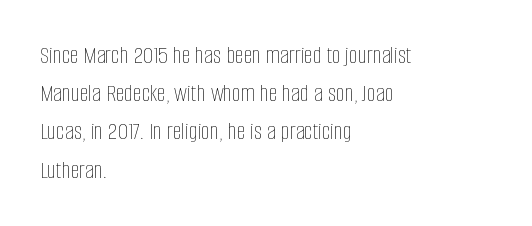
The image shows 25 px text type, upright; set left-aligned, normal line spacing (1.53x), normal letter spacing, not underlined.
